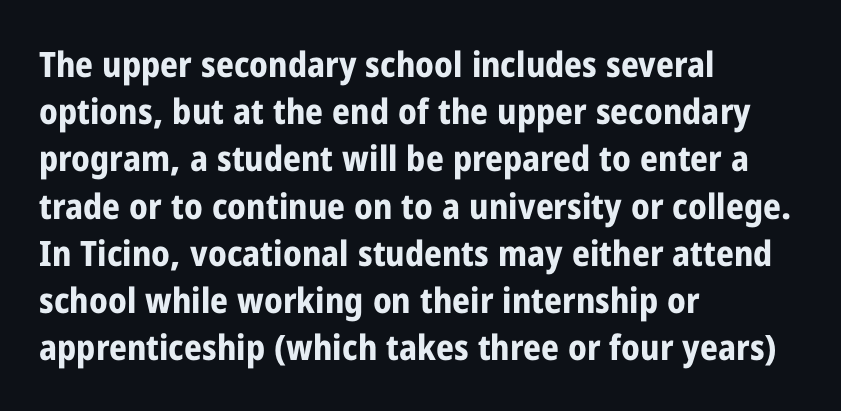
{"serif": "no", "italic": "no", "bold": "yes", "weight": "bold", "width": "condensed", "stroke_contrast": "low", "x_height": "medium", "monospaced": "no", "underline": "no", "align": "left", "line_spacing": "normal", "line_spacing_ratio": 1.35, "letter_spacing": "normal", "letter_spacing_em": 0.0, "glyph_px": 35}
